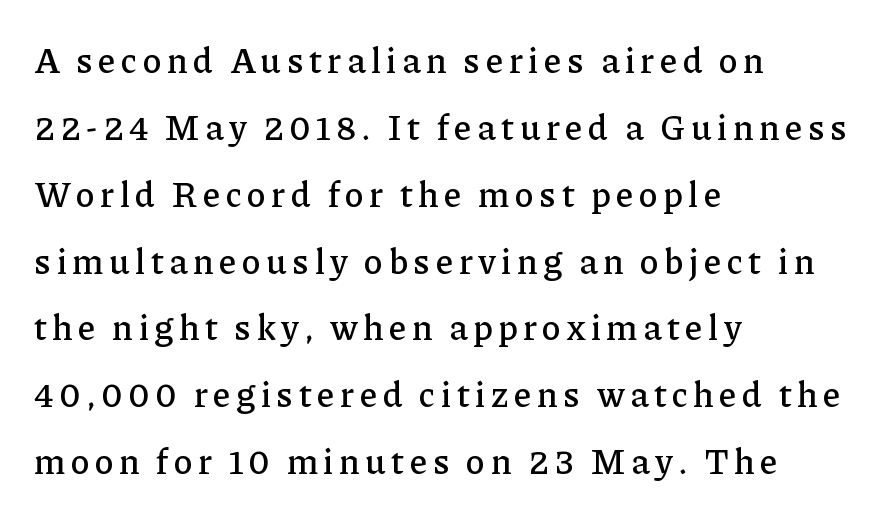
{"serif": "yes", "italic": "no", "width": "normal", "stroke_contrast": "low", "x_height": "medium", "monospaced": "no", "underline": "no", "align": "left", "line_spacing": "loose", "line_spacing_ratio": 1.91, "glyph_px": 35}
